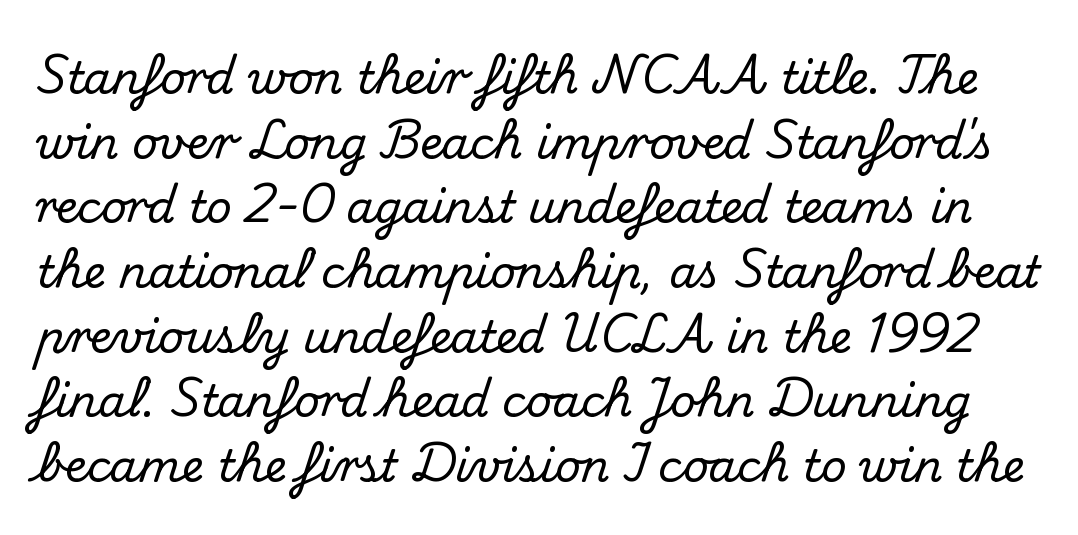
Horizontal bands of white between lines are of average thickness. Only glyphs here, with clear space below each row. Each letter keeps its own natural width here, so spacing adapts to shape.
